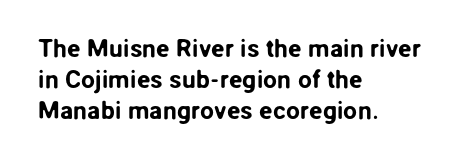
The image shows 25 px text type, upright; set left-aligned, line spacing 1.24x, normal letter spacing, not underlined.
